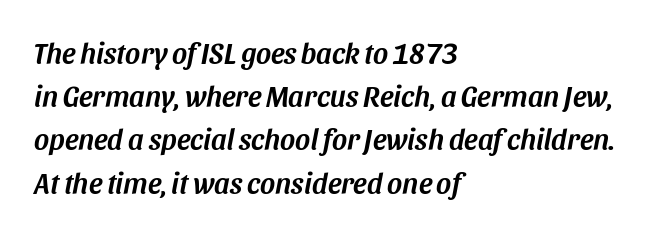
Q: Is the text italic (slanted)? A: Yes, it leans right by about 11 degrees.
Q: Is the text underlined? A: No.
Q: How is the paragraph aligned? A: Left-aligned.
Q: Is the spacing between letters normal or unusually wide? A: Normal.
Q: Is the spacing between lines tight, normal or loose? A: Normal.
Q: Width (condensed, normal, or wide)? A: Normal.
Q: Stroke contrast? A: Medium.
Q: x-height? A: Large.
Q: Monospaced? A: No.
